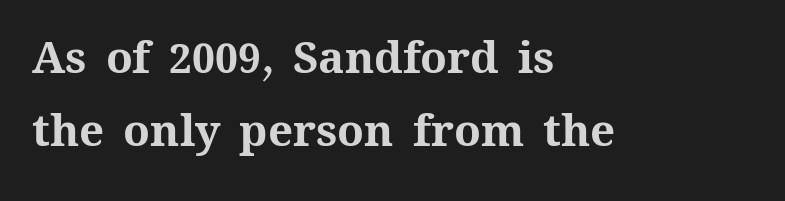
{"italic": "no", "bold": "yes", "weight": "bold", "width": "normal", "stroke_contrast": "medium", "x_height": "medium", "monospaced": "no", "underline": "no", "align": "left", "line_spacing": "normal", "line_spacing_ratio": 1.67, "letter_spacing": "normal", "letter_spacing_em": 0.0, "glyph_px": 44}
